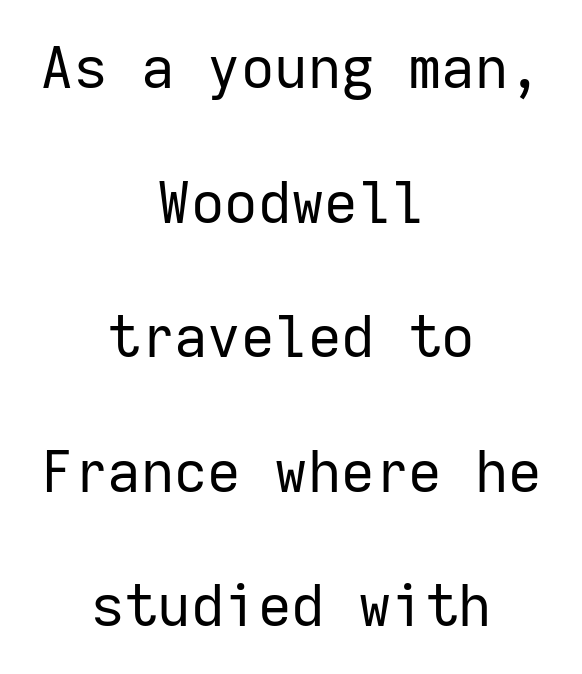
Q: Is the text bold? A: No.
Q: Is the text italic (slanted)? A: No, it is upright.
Q: Is the typeface a serif or a sans-serif typeface? A: Sans-serif.
Q: Is the text underlined? A: No.
Q: How is the paragraph aligned? A: Centered.
Q: Is the spacing between letters normal or unusually wide? A: Normal.
Q: Is the spacing between lines tight, normal or loose? A: Loose.
Q: Width (condensed, normal, or wide)? A: Normal.
Q: Stroke contrast? A: Low.
Q: x-height? A: Medium.
Q: Monospaced? A: Yes.
